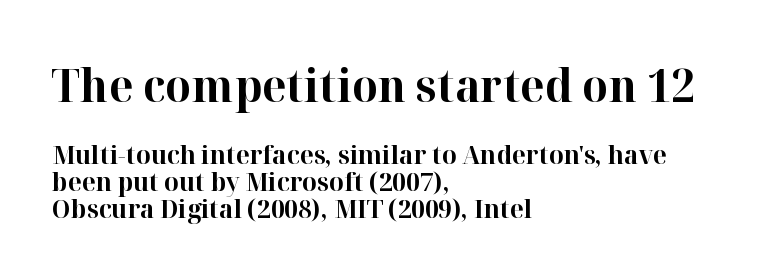
{"serif": "yes", "italic": "no", "bold": "yes", "weight": "bold", "width": "normal", "stroke_contrast": "high", "x_height": "medium", "monospaced": "no", "underline": "no", "align": "left", "line_spacing": "tight", "line_spacing_ratio": 1.03, "letter_spacing": "normal", "letter_spacing_em": 0.0, "larger_block": "first", "size_ratio": 1.77, "glyph_px": 46}
